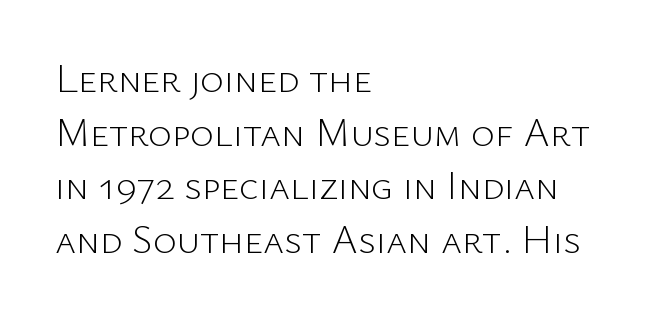
The image shows 40 px light sans-serif type, upright; set left-aligned, normal line spacing (1.34x), normal letter spacing, not underlined; low stroke contrast and a medium x-height.
